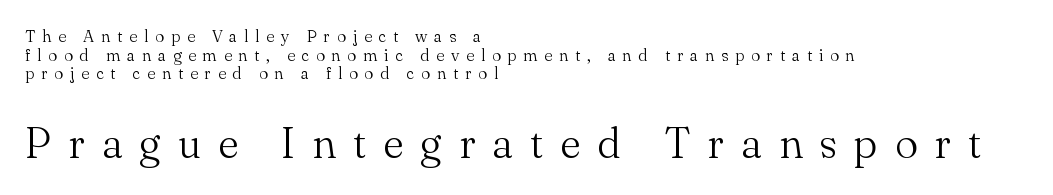
A serif font was chosen for this passage. Does the leading feel generous? Not at all — it's pinched. Tall strokes in this sample are plumb rather than angled. Each word looks stretched out because of the extra space between its letters.
